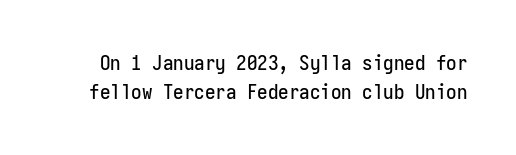
{"italic": "no", "underline": "no", "line_spacing": "normal", "line_spacing_ratio": 1.39, "letter_spacing": "normal", "letter_spacing_em": 0.0, "glyph_px": 21}
